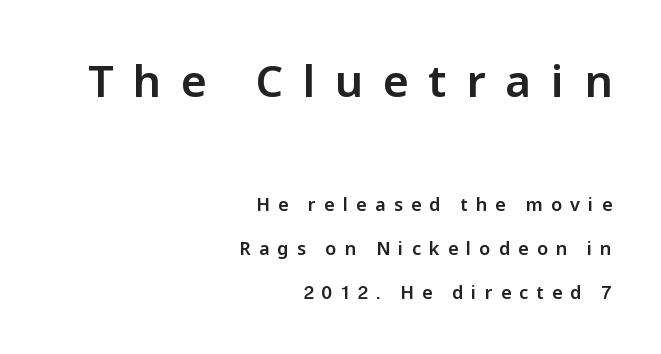
Q: Is the text italic (slanted)? A: No, it is upright.
Q: Is the typeface a serif or a sans-serif typeface? A: Sans-serif.
Q: Is the text underlined? A: No.
Q: How is the paragraph aligned? A: Right-aligned.
Q: Is the spacing between letters normal or unusually wide? A: Unusually wide.
Q: Is the spacing between lines tight, normal or loose? A: Loose.
Q: Which block of text is set in a larger size, the first (top) or the second (bottom)? A: The first (top) one.
Q: Width (condensed, normal, or wide)? A: Normal.
Q: Stroke contrast? A: Low.
Q: x-height? A: Medium.
Q: Monospaced? A: No.
